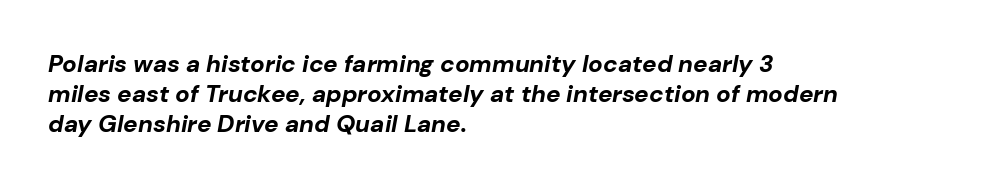
The image shows 24 px bold type, italic (leaning right); set left-aligned, normal line spacing (1.25x), normal letter spacing, not underlined.
